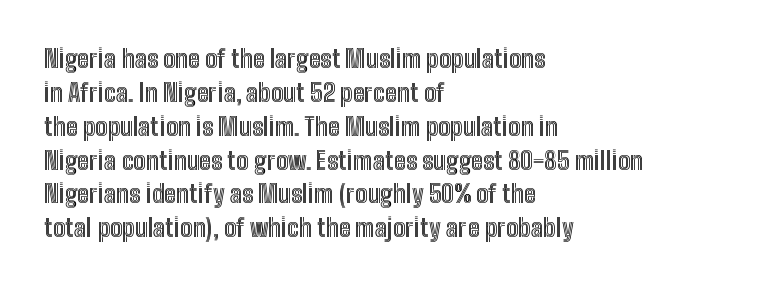
The image shows 24 px text type, upright; set left-aligned, normal line spacing (1.41x), normal letter spacing, not underlined.
